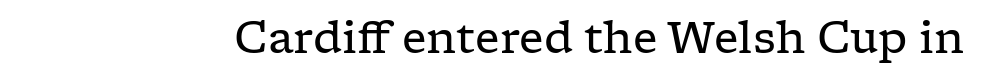
Type without underlining. The rendering uses natural spacing where letterforms have individual widths. Posture: straight, roman, zero tilt. Glyph-to-glyph distance matches everyday printed text.
